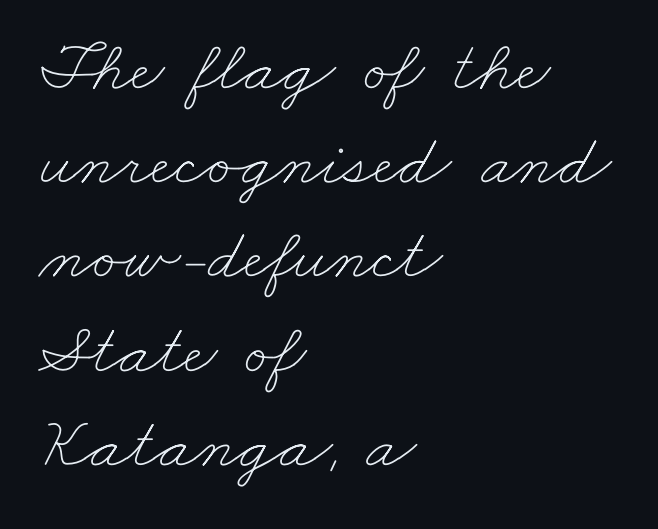
Any mark beneath the type? The region is blank. This rendering uses left alignment, leaving the right contour irregular. Here the glyphs are tracked normally, forming tight word shapes. Successive baselines arrive at the customary interval. Weight class: somewhere from thin through regular. The letters advance in unequal steps, a hallmark of proportional type.
